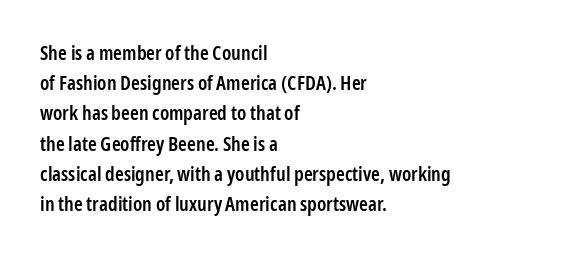
The image shows 20 px text type, upright; set left-aligned, normal line spacing (1.51x), normal letter spacing, not underlined.
